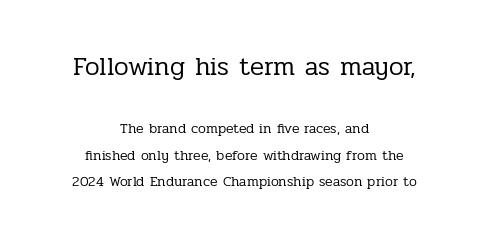
Q: Is the text bold? A: No.
Q: Is the text italic (slanted)? A: No, it is upright.
Q: Is the text underlined? A: No.
Q: How is the paragraph aligned? A: Centered.
Q: Is the spacing between letters normal or unusually wide? A: Normal.
Q: Is the spacing between lines tight, normal or loose? A: Loose.
Q: Which block of text is set in a larger size, the first (top) or the second (bottom)? A: The first (top) one.
